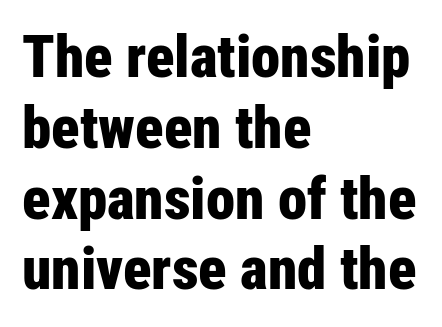
Serif or sans? Sans — the stroke terminals are bare. The letters advance in unequal steps, a hallmark of proportional type. Thick stems and heavy bowls — unmistakably bold. Nothing unusual about the tracking: characters are spaced as the font intends. Style check: upright.
